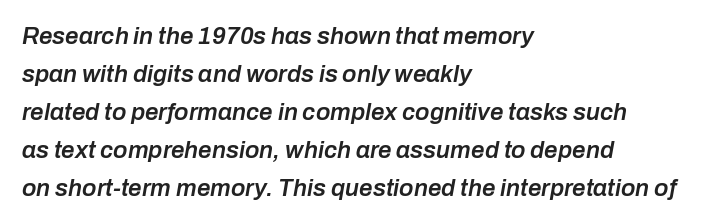
The image shows 24 px text type, italic (leaning right); set left-aligned, normal line spacing (1.58x), normal letter spacing, not underlined.
